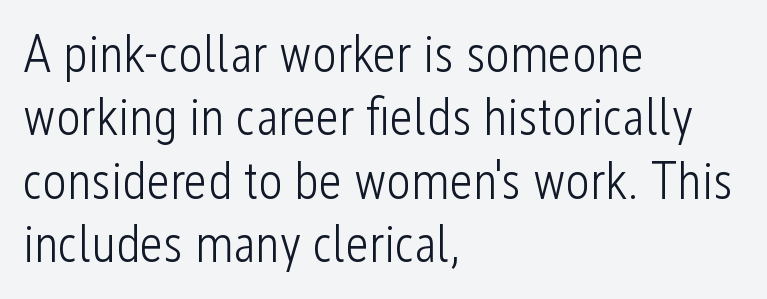
Font category for this specimen: sans-serif. No extra ink here — the face is not bold. Line starts are locked; line ends wander. The font's upright variant was chosen for this text. The letters sit at their default tracking, neither squeezed nor spread. Is this a fixed-width face? No — the glyphs have proportional, varying widths.
